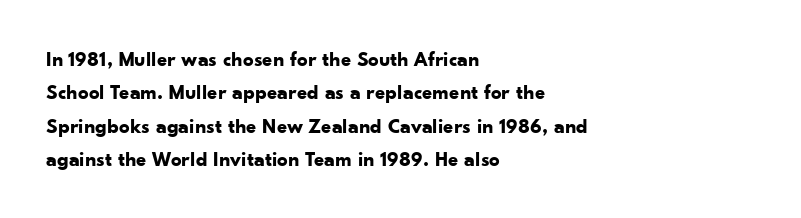
The image shows 21 px bold type, upright; set left-aligned, normal line spacing (1.59x), normal letter spacing, not underlined.
